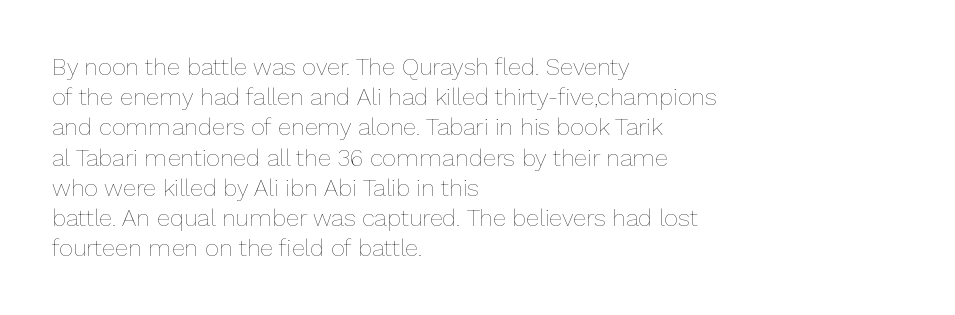
{"italic": "no", "bold": "no", "underline": "no", "align": "left", "line_spacing": "normal", "line_spacing_ratio": 1.26, "letter_spacing": "normal", "letter_spacing_em": 0.0, "glyph_px": 24}
